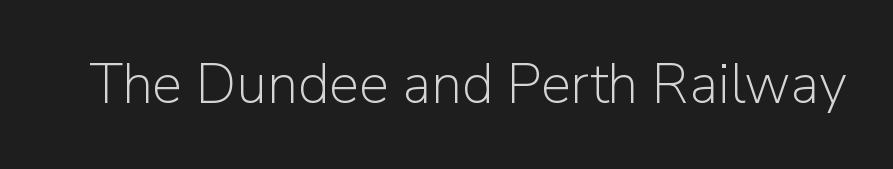
Each letter keeps its own natural width here, so spacing adapts to shape. Type style note: lacks serifs. Designer's note — italics off, roman on. This rendering leaves character spacing at its baseline value. The letters look calm and open, with moderate or lighter stems.
